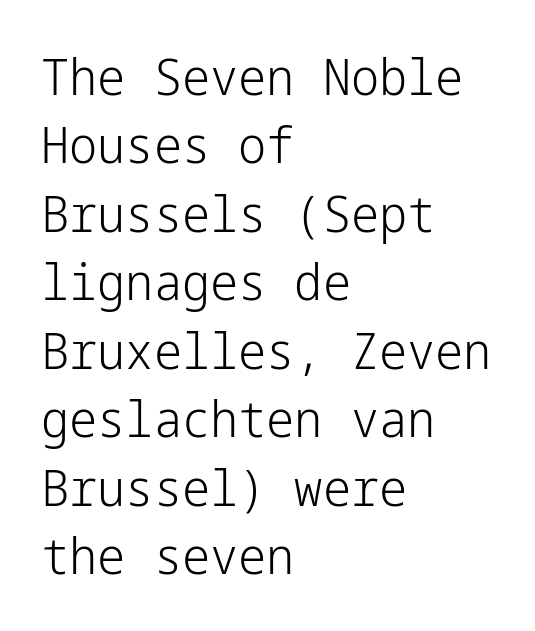
The image shows 50 px light sans-serif type, upright; set left-aligned, normal line spacing (1.37x), normal letter spacing, not underlined; low stroke contrast and a medium x-height.
